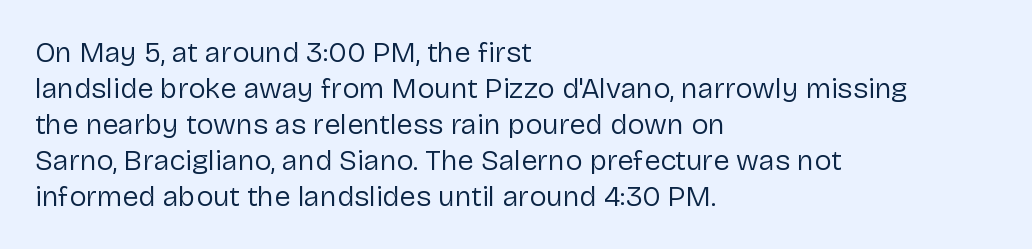
{"serif": "no", "italic": "no", "bold": "no", "weight": "regular", "width": "normal", "stroke_contrast": "low", "x_height": "medium", "monospaced": "no", "underline": "no", "align": "left", "line_spacing_ratio": 1.24, "letter_spacing": "normal", "letter_spacing_em": 0.0, "glyph_px": 29}
